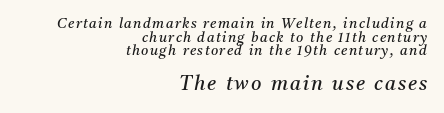
Weight: not bold — regular or lighter. Check the space under the baseline: it is left empty. Compared with ordinary roman type, these characters are visibly tilted. A student would notice the bottom passage is typeset larger than what precedes it. Every row of glyphs terminates at an identical x-position on the right.
